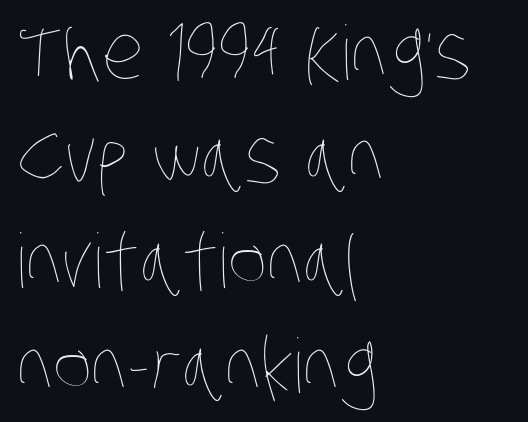
{"bold": "no", "weight": "thin", "width": "condensed", "stroke_contrast": "low", "x_height": "large", "monospaced": "no", "underline": "no", "align": "left", "line_spacing": "normal", "line_spacing_ratio": 1.39, "letter_spacing": "normal", "letter_spacing_em": 0.0, "glyph_px": 75}
